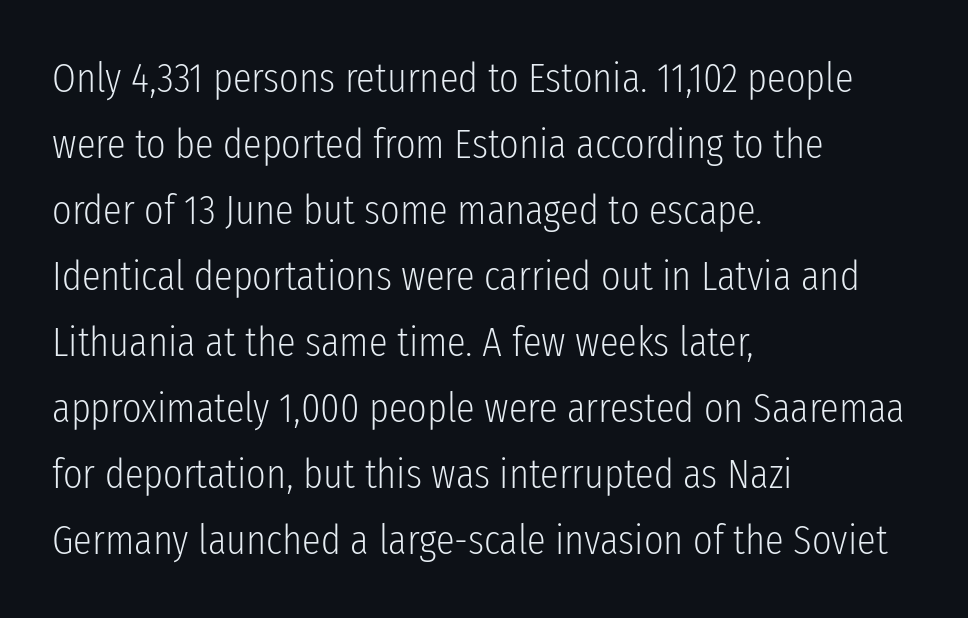
The image shows 42 px light, condensed sans-serif type, upright; set left-aligned, normal line spacing (1.57x), normal letter spacing, not underlined; low stroke contrast and a medium x-height.
